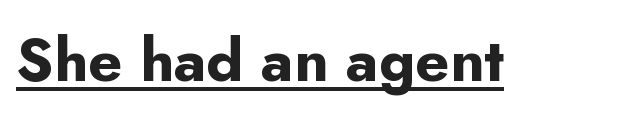
{"serif": "no", "italic": "no", "bold": "yes", "weight": "bold", "width": "normal", "stroke_contrast": "low", "x_height": "small", "monospaced": "no", "underline": "yes", "letter_spacing": "normal", "letter_spacing_em": 0.0, "glyph_px": 60}
